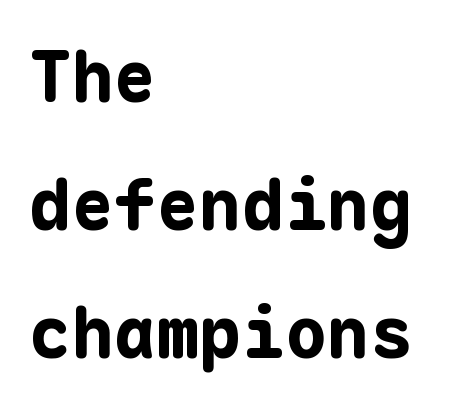
Q: Is the text bold? A: Yes.
Q: Is the text italic (slanted)? A: No, it is upright.
Q: Is the typeface a serif or a sans-serif typeface? A: Sans-serif.
Q: Is the text underlined? A: No.
Q: How is the paragraph aligned? A: Left-aligned.
Q: Is the spacing between letters normal or unusually wide? A: Normal.
Q: Width (condensed, normal, or wide)? A: Normal.
Q: Stroke contrast? A: Low.
Q: x-height? A: Medium.
Q: Monospaced? A: Yes.
